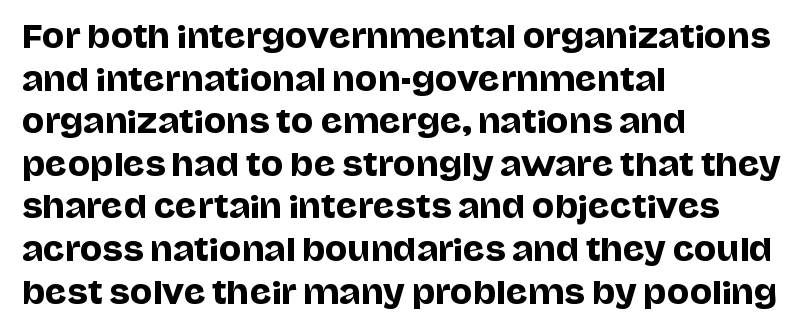
Horizontal bands of white between lines are of average thickness. The lettering holds an erect, upright posture throughout. Do the characters align in a grid? No, the font is proportional. Serifs: no, the terminals of the letterforms are clean.
